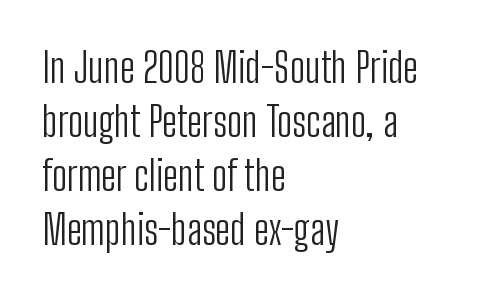
{"serif": "no", "italic": "no", "bold": "no", "weight": "light", "width": "condensed", "stroke_contrast": "low", "x_height": "medium", "monospaced": "no", "underline": "no", "align": "left", "line_spacing": "normal", "line_spacing_ratio": 1.32, "letter_spacing": "normal", "letter_spacing_em": 0.0, "glyph_px": 41}
